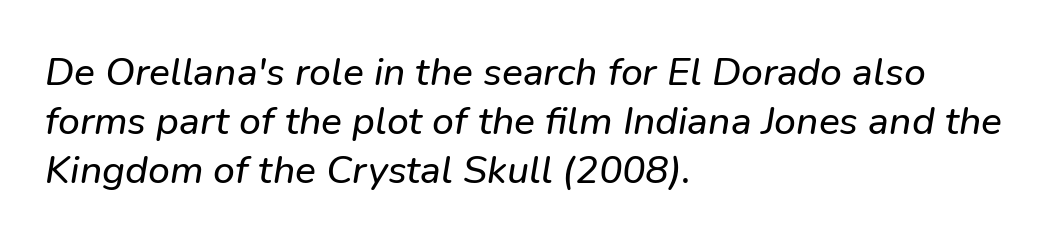
Q: Is the typeface a serif or a sans-serif typeface? A: Sans-serif.
Q: Is the text underlined? A: No.
Q: How is the paragraph aligned? A: Left-aligned.
Q: Is the spacing between letters normal or unusually wide? A: Normal.
Q: Is the spacing between lines tight, normal or loose? A: Normal.
Q: Width (condensed, normal, or wide)? A: Normal.
Q: Stroke contrast? A: Low.
Q: x-height? A: Medium.
Q: Monospaced? A: No.
